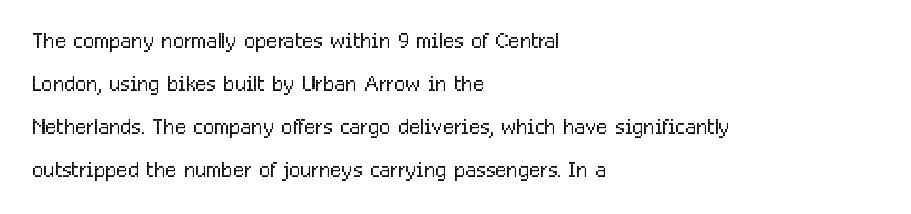
Looks like regular typesetting: each glyph gets only the width it needs. Ordinary non-slanted type is in use. What stands out about the letter spacing? Nothing — it is the standard amount. On a weight scale, this lands at 450 or below. Nobody drew a line under any word here. This block has exactly the height ordinary leading produces.
